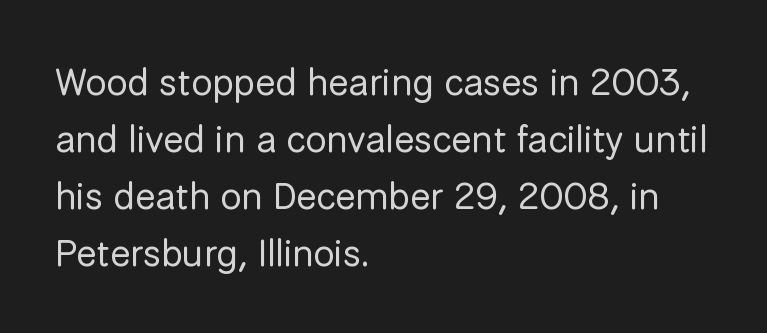
{"serif": "no", "italic": "no", "bold": "no", "weight": "regular", "width": "normal", "stroke_contrast": "low", "x_height": "medium", "monospaced": "no", "underline": "no", "align": "left", "line_spacing": "normal", "line_spacing_ratio": 1.5, "letter_spacing": "normal", "letter_spacing_em": 0.0, "glyph_px": 38}
